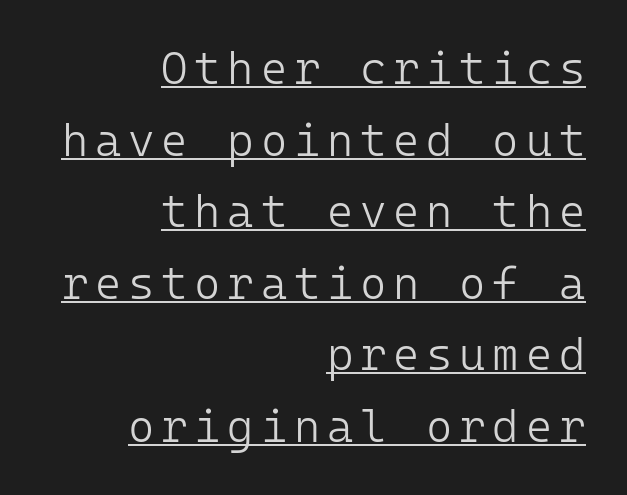
Q: Is the text bold? A: No.
Q: Is the text italic (slanted)? A: No, it is upright.
Q: Is the typeface a serif or a sans-serif typeface? A: Sans-serif.
Q: Is the text underlined? A: Yes.
Q: How is the paragraph aligned? A: Right-aligned.
Q: Is the spacing between lines tight, normal or loose? A: Normal.
Q: Width (condensed, normal, or wide)? A: Normal.
Q: Stroke contrast? A: Low.
Q: x-height? A: Medium.
Q: Monospaced? A: Yes.
